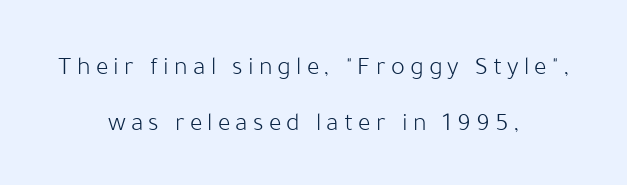
The image shows 26 px text type, upright; set centered, loose line spacing (2.17x), unusually wide letter spacing (+0.2 em), not underlined.
